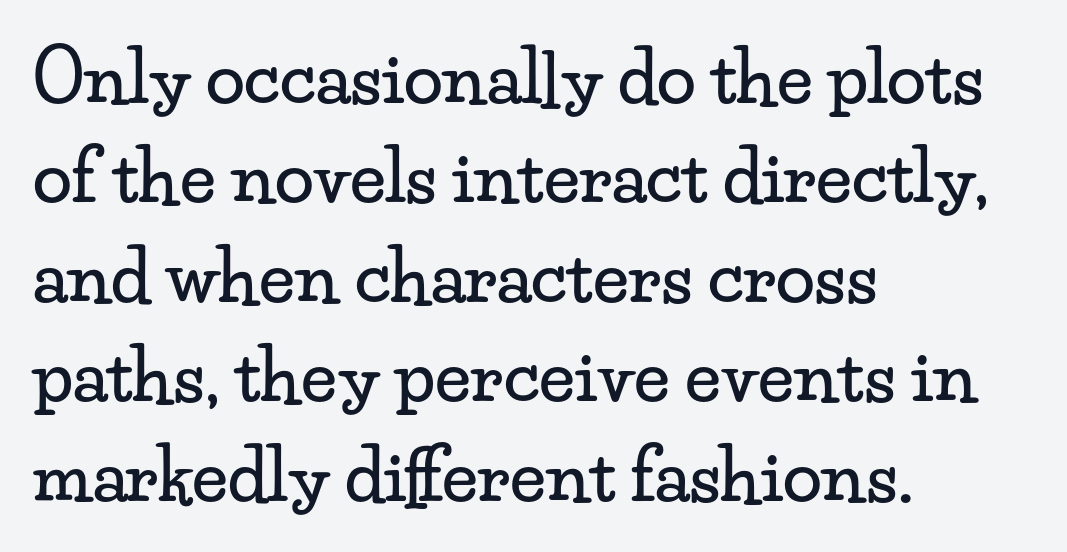
Here the designer chose a conventional face with non-uniform glyph widths. If you drew a line through each stem, it would be perfectly vertical. Each letter's strokes conclude with small projecting serifs. Every row of glyphs begins at an identical x-position on the left.
